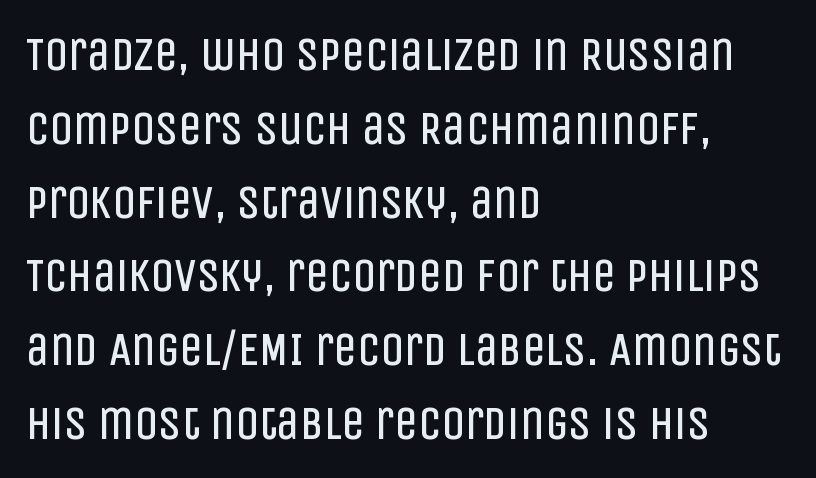
{"serif": "no", "italic": "no", "bold": "no", "weight": "regular", "width": "condensed", "stroke_contrast": "low", "x_height": "large", "monospaced": "no", "underline": "no", "align": "left", "line_spacing": "normal", "line_spacing_ratio": 1.57, "letter_spacing": "normal", "letter_spacing_em": 0.0, "glyph_px": 47}
